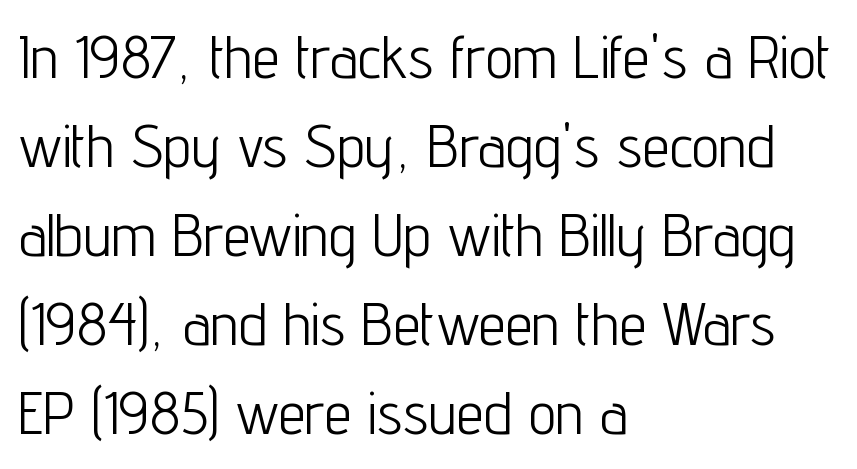
Underline: absent. A typesetter would call this zero additional tracking. This block has exactly the height ordinary leading produces. No extra ink here — the face is not bold.
